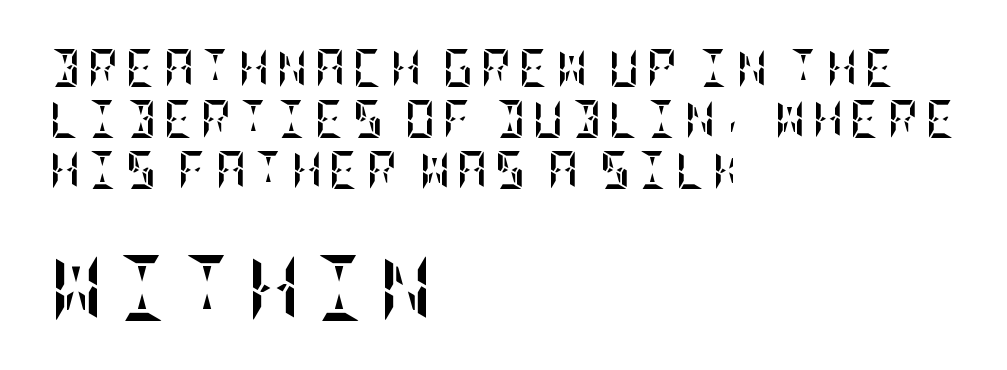
Q: Is the text bold? A: Yes.
Q: Is the text italic (slanted)? A: No, it is upright.
Q: Is the text underlined? A: No.
Q: How is the paragraph aligned? A: Left-aligned.
Q: Is the spacing between lines tight, normal or loose? A: Normal.
Q: Which block of text is set in a larger size, the first (top) or the second (bottom)? A: The second (bottom) one.
Q: Width (condensed, normal, or wide)? A: Condensed.
Q: Stroke contrast? A: Low.
Q: x-height? A: Large.
